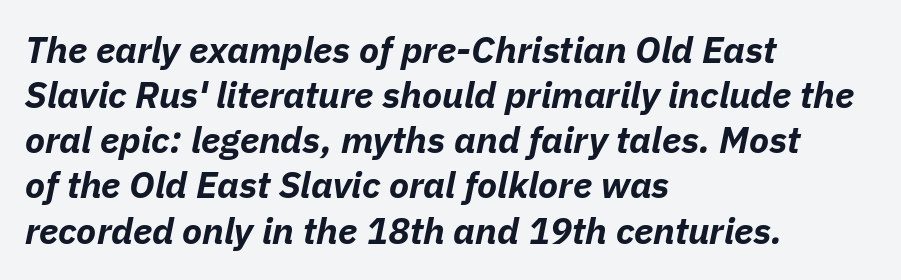
Is the type bold? Yes — the strokes are clearly thick and heavy. The horizontal fit of the characters is conventional and even. The strip under each line holds only bare page. A student would call this left alignment; a typographer would say flush left, rag right.
